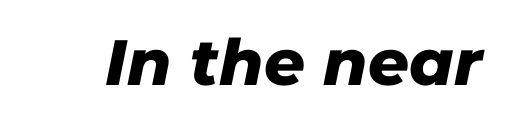
The image shows 64 px heavy type, italic (leaning right); set normal letter spacing, not underlined; low stroke contrast and a medium x-height.
